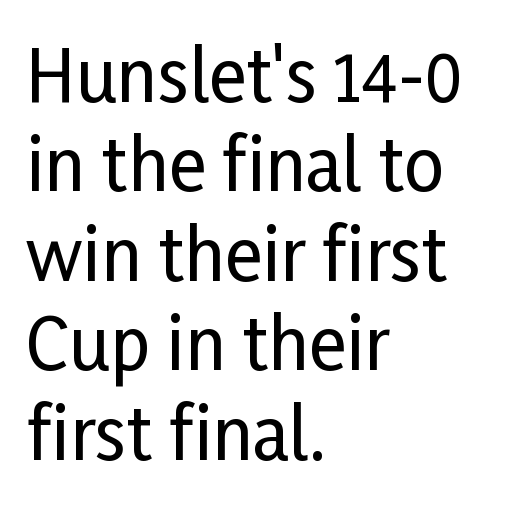
Q: Is the text italic (slanted)? A: No, it is upright.
Q: Is the typeface a serif or a sans-serif typeface? A: Sans-serif.
Q: Is the text underlined? A: No.
Q: How is the paragraph aligned? A: Left-aligned.
Q: Is the spacing between letters normal or unusually wide? A: Normal.
Q: Is the spacing between lines tight, normal or loose? A: Normal.
Q: Width (condensed, normal, or wide)? A: Condensed.
Q: Stroke contrast? A: Low.
Q: x-height? A: Medium.
Q: Monospaced? A: No.
